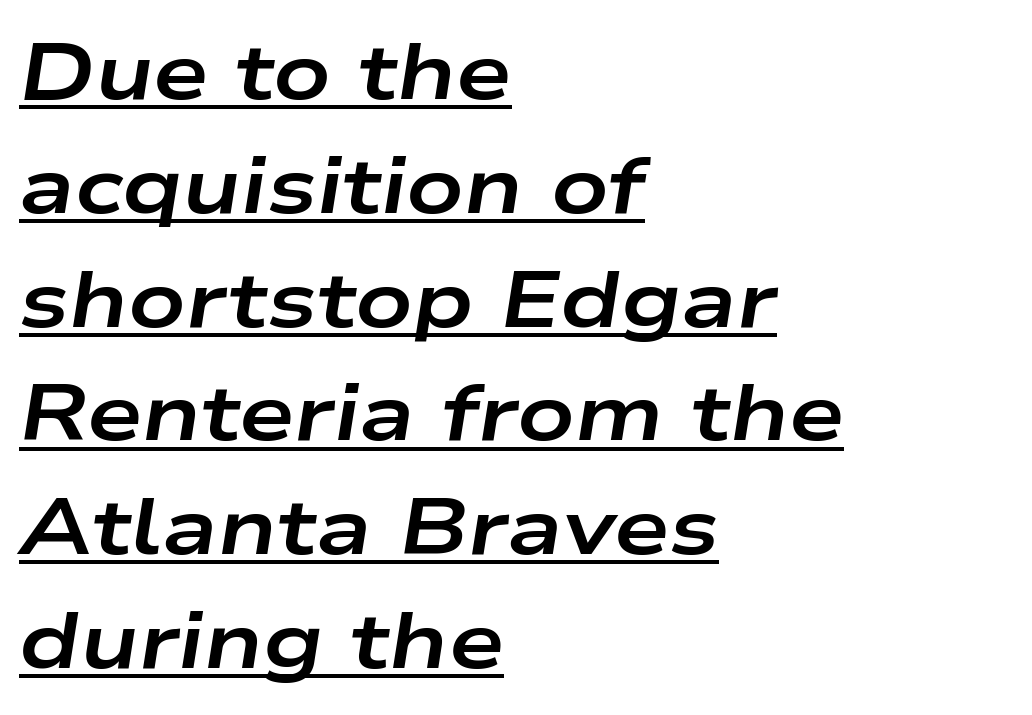
Q: Is the text bold? A: Yes.
Q: Is the text italic (slanted)? A: Yes, it leans right by about 9 degrees.
Q: Is the text underlined? A: Yes.
Q: How is the paragraph aligned? A: Left-aligned.
Q: Is the spacing between letters normal or unusually wide? A: Normal.
Q: Is the spacing between lines tight, normal or loose? A: Normal.
Q: Width (condensed, normal, or wide)? A: Wide.
Q: Stroke contrast? A: Low.
Q: x-height? A: Medium.
Q: Monospaced? A: No.
